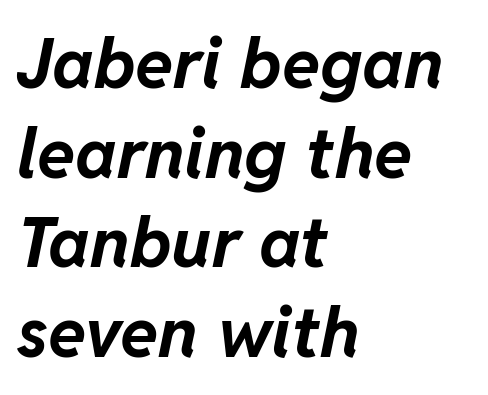
Q: Is the text bold? A: Yes.
Q: Is the text italic (slanted)? A: Yes, it leans right by about 11 degrees.
Q: Is the text underlined? A: No.
Q: How is the paragraph aligned? A: Left-aligned.
Q: Is the spacing between letters normal or unusually wide? A: Normal.
Q: Is the spacing between lines tight, normal or loose? A: Normal.
Q: Width (condensed, normal, or wide)? A: Normal.
Q: Stroke contrast? A: Low.
Q: x-height? A: Medium.
Q: Monospaced? A: No.
